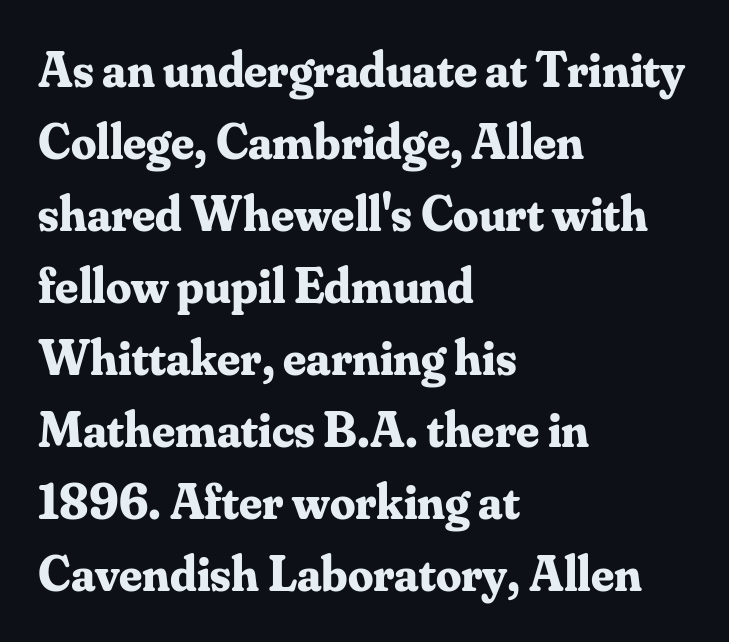
Spacing verdict: proportional, widths tailored to each character. In terms of leading, this rendering sits right in the middle. These lines were composed using upright roman letters. The letters sit at their default tracking, neither squeezed nor spread. The foot of each line stays bare and open.
